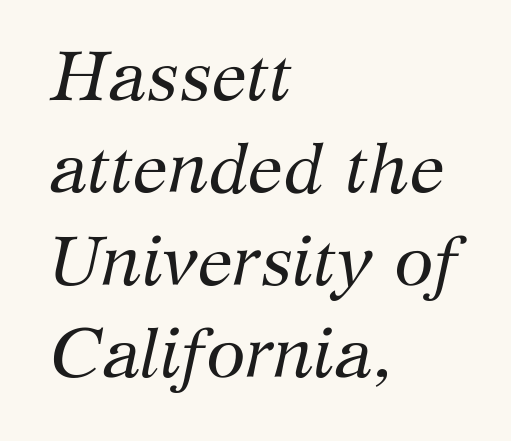
Q: Is the text bold? A: No.
Q: Is the text italic (slanted)? A: Yes, it leans right by about 12 degrees.
Q: Is the typeface a serif or a sans-serif typeface? A: Serif.
Q: Is the text underlined? A: No.
Q: How is the paragraph aligned? A: Left-aligned.
Q: Is the spacing between letters normal or unusually wide? A: Normal.
Q: Is the spacing between lines tight, normal or loose? A: Normal.
Q: Width (condensed, normal, or wide)? A: Normal.
Q: Stroke contrast? A: Medium.
Q: x-height? A: Medium.
Q: Monospaced? A: No.
